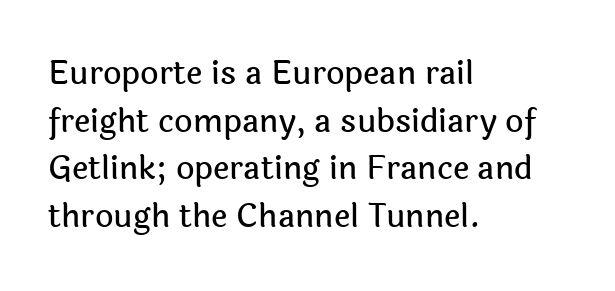
Q: Is the text italic (slanted)? A: No, it is upright.
Q: Is the typeface a serif or a sans-serif typeface? A: Sans-serif.
Q: Is the text underlined? A: No.
Q: How is the paragraph aligned? A: Left-aligned.
Q: Is the spacing between letters normal or unusually wide? A: Normal.
Q: Is the spacing between lines tight, normal or loose? A: Normal.
Q: Width (condensed, normal, or wide)? A: Normal.
Q: x-height? A: Medium.
Q: Monospaced? A: No.
